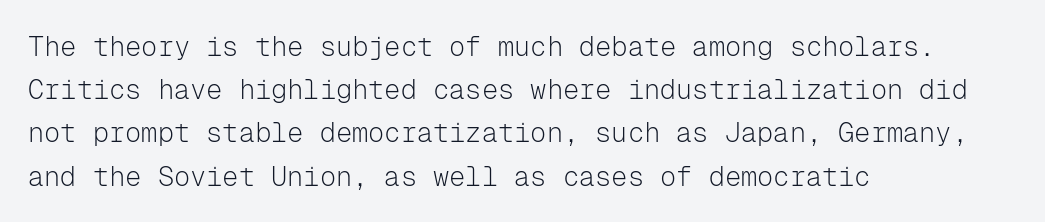
{"italic": "no", "bold": "no", "underline": "no", "align": "left", "line_spacing": "normal", "line_spacing_ratio": 1.6, "letter_spacing": "normal", "letter_spacing_em": 0.0, "glyph_px": 27}
